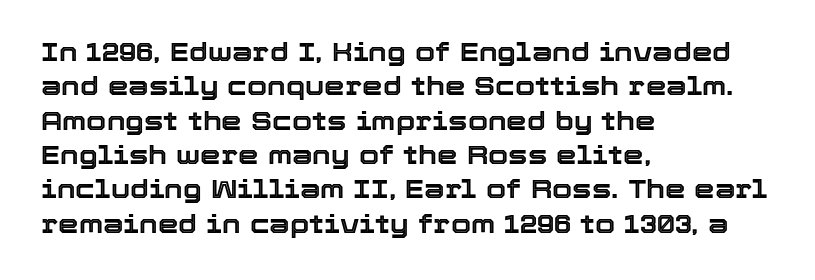
{"italic": "no", "underline": "no", "align": "left", "line_spacing": "normal", "line_spacing_ratio": 1.32, "letter_spacing": "normal", "letter_spacing_em": 0.0, "glyph_px": 26}
